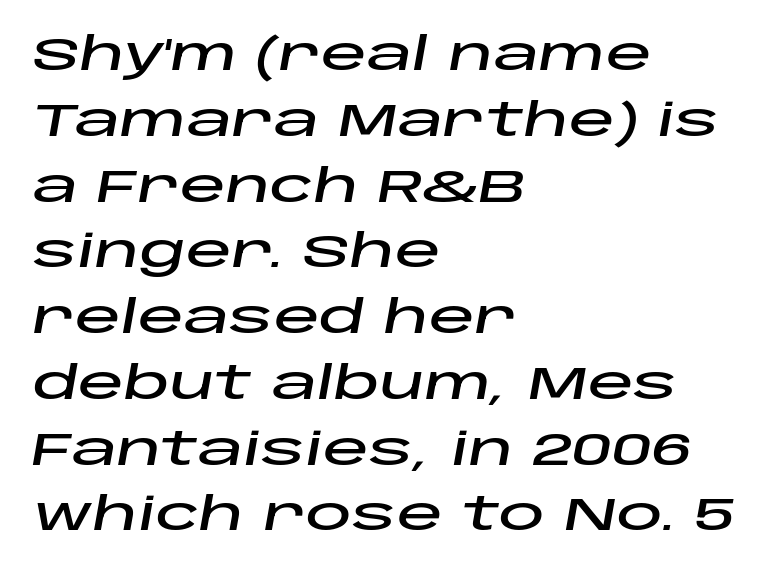
Q: Is the text italic (slanted)? A: Yes, it leans right by about 10 degrees.
Q: Is the text underlined? A: No.
Q: How is the paragraph aligned? A: Left-aligned.
Q: Is the spacing between letters normal or unusually wide? A: Normal.
Q: Is the spacing between lines tight, normal or loose? A: Normal.
Q: Width (condensed, normal, or wide)? A: Wide.
Q: Stroke contrast? A: Low.
Q: x-height? A: Large.
Q: Monospaced? A: No.
